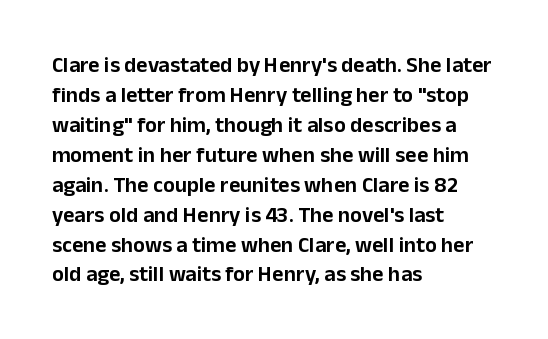
The image shows 22 px text type, upright; set left-aligned, normal line spacing (1.36x), normal letter spacing, not underlined.
